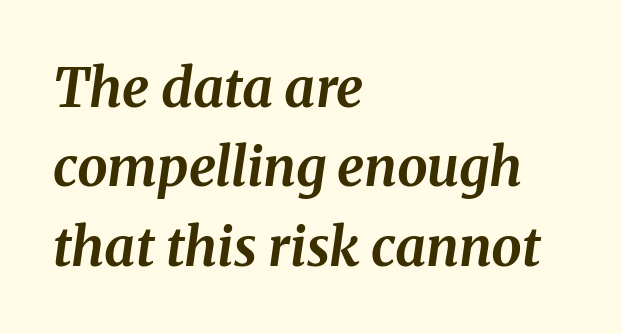
The image shows 54 px bold type, italic (leaning right); set left-aligned, normal line spacing (1.47x), normal letter spacing, not underlined; medium stroke contrast and a medium x-height.
